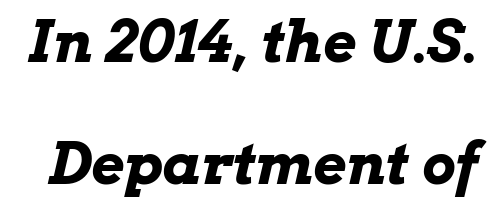
The image shows 57 px bold, wide type, italic (leaning right); set loose line spacing (2.14x), normal letter spacing, not underlined; low stroke contrast and a medium x-height.
